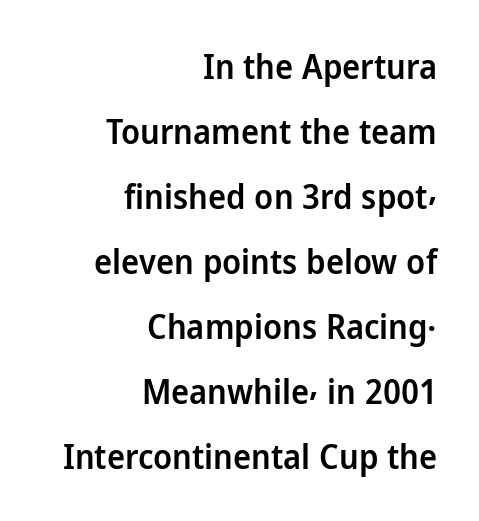
{"serif": "no", "italic": "no", "bold": "semi", "weight": "semibold", "width": "normal", "stroke_contrast": "low", "x_height": "medium", "monospaced": "no", "underline": "no", "align": "right", "line_spacing": "loose", "line_spacing_ratio": 1.91, "letter_spacing": "normal", "letter_spacing_em": 0.0, "glyph_px": 34}
